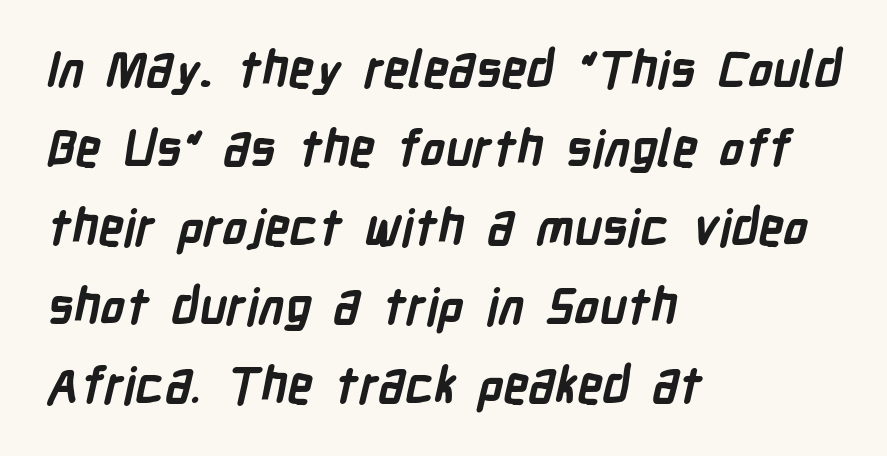
Q: Is the text bold? A: Yes.
Q: Is the typeface a serif or a sans-serif typeface? A: Sans-serif.
Q: Is the text underlined? A: No.
Q: How is the paragraph aligned? A: Left-aligned.
Q: Is the spacing between letters normal or unusually wide? A: Normal.
Q: Is the spacing between lines tight, normal or loose? A: Normal.
Q: Width (condensed, normal, or wide)? A: Condensed.
Q: Stroke contrast? A: Low.
Q: x-height? A: Medium.
Q: Monospaced? A: No.
